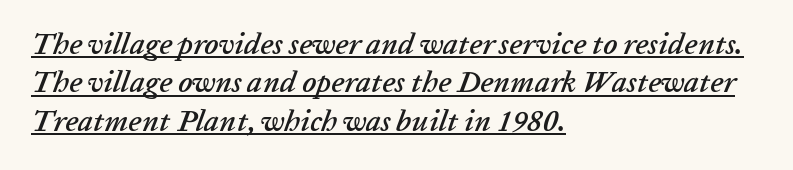
{"italic": "yes", "lean": "right", "slant_degrees": 20, "width": "normal", "stroke_contrast": "low", "x_height": "medium", "monospaced": "no", "underline": "yes", "align": "left", "line_spacing": "normal", "line_spacing_ratio": 1.28, "letter_spacing": "normal", "letter_spacing_em": 0.0, "glyph_px": 30}
